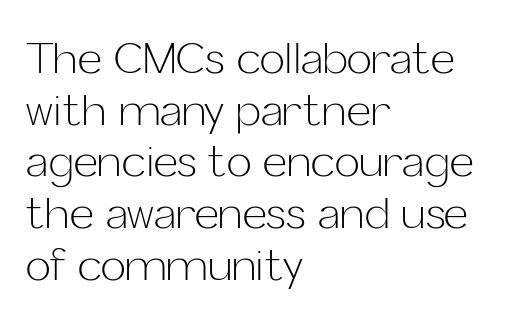
The image shows 42 px light sans-serif type, upright; set left-aligned, line spacing 1.23x, normal letter spacing, not underlined; low stroke contrast and a medium x-height.
